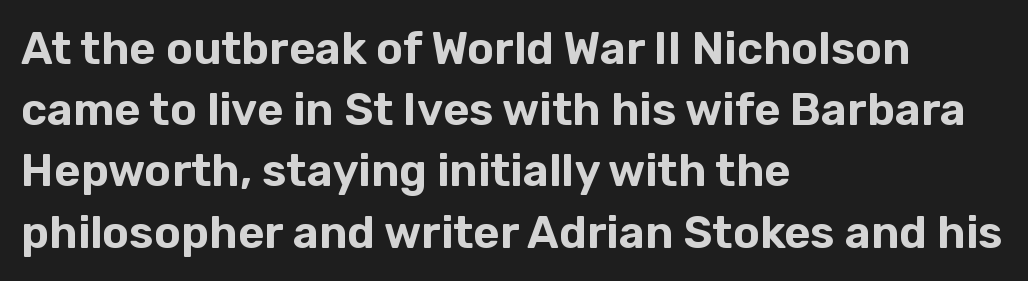
Q: Is the text italic (slanted)? A: No, it is upright.
Q: Is the typeface a serif or a sans-serif typeface? A: Sans-serif.
Q: Is the text underlined? A: No.
Q: How is the paragraph aligned? A: Left-aligned.
Q: Is the spacing between letters normal or unusually wide? A: Normal.
Q: Is the spacing between lines tight, normal or loose? A: Normal.
Q: Width (condensed, normal, or wide)? A: Normal.
Q: Stroke contrast? A: Low.
Q: x-height? A: Medium.
Q: Monospaced? A: No.
